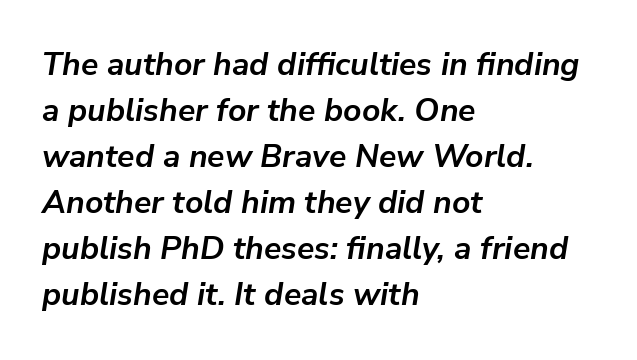
{"italic": "yes", "lean": "right", "slant_degrees": 9, "bold": "yes", "weight": "semibold", "width": "normal", "stroke_contrast": "low", "x_height": "medium", "monospaced": "no", "underline": "no", "align": "left", "line_spacing": "normal", "line_spacing_ratio": 1.44, "letter_spacing": "normal", "letter_spacing_em": 0.0, "glyph_px": 32}
